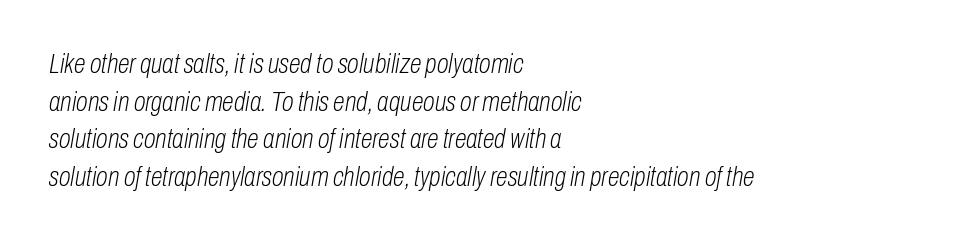
Q: Is the text bold? A: No.
Q: Is the text italic (slanted)? A: Yes, it leans right by about 10 degrees.
Q: Is the text underlined? A: No.
Q: How is the paragraph aligned? A: Left-aligned.
Q: Is the spacing between letters normal or unusually wide? A: Normal.
Q: Is the spacing between lines tight, normal or loose? A: Normal.
